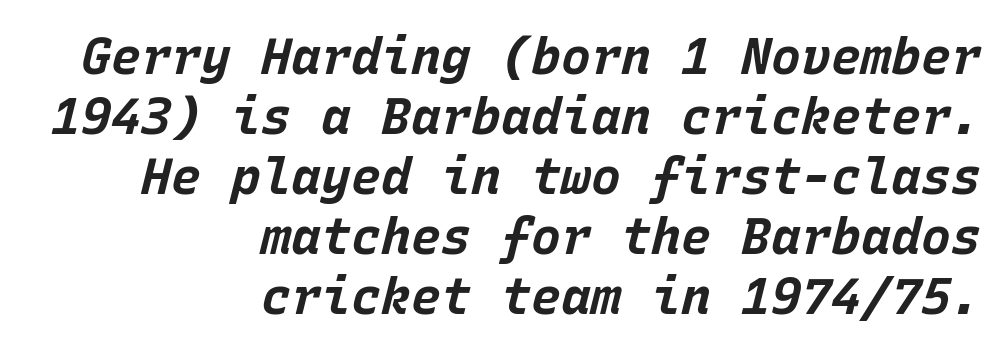
Nobody touched the tracking dial on this one. In terms of weight, the rendering is a true, heavy bold. Fixed-width glyphs throughout — classic coding-font behaviour. The axis of the letterforms is tilted away from vertical. This rendering features lettering with no underline.
